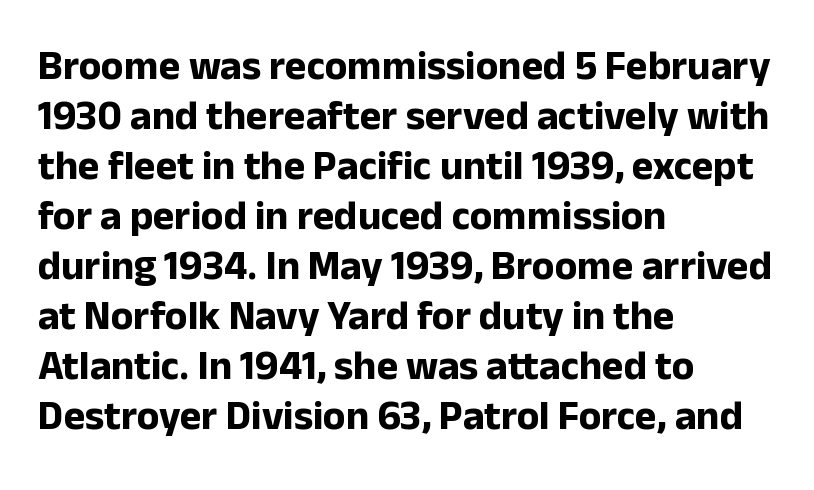
Q: Is the text bold? A: Yes.
Q: Is the text italic (slanted)? A: No, it is upright.
Q: Is the typeface a serif or a sans-serif typeface? A: Sans-serif.
Q: Is the text underlined? A: No.
Q: How is the paragraph aligned? A: Left-aligned.
Q: Is the spacing between letters normal or unusually wide? A: Normal.
Q: Width (condensed, normal, or wide)? A: Normal.
Q: Stroke contrast? A: Low.
Q: x-height? A: Medium.
Q: Monospaced? A: No.
